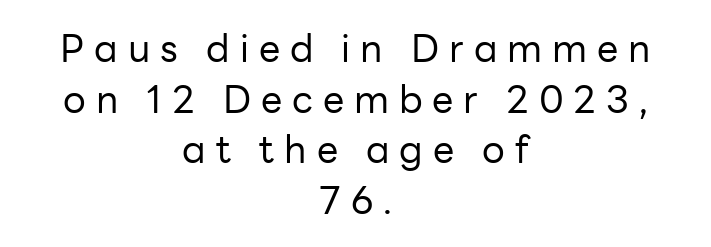
Each letter's strokes conclude bluntly, with no projecting serifs. The typesetter chose a symmetrical, centered arrangement here. Stems and bowls with no extra thickness — not bold. The passage shown is typed in a proportional face where columns would drift. It's the straight-up-and-down kind of type. Between one letter and the next there's a generous, obvious gap.
